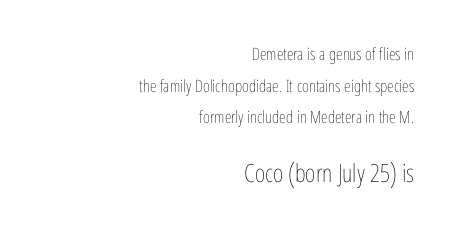
If you drew a line through each stem, it would be perfectly vertical. Students, note that the glyphs here touch the page at normal intervals. The later block is typeset at a bigger size than the earlier block. Unmarked baselines from the first word to the last.
